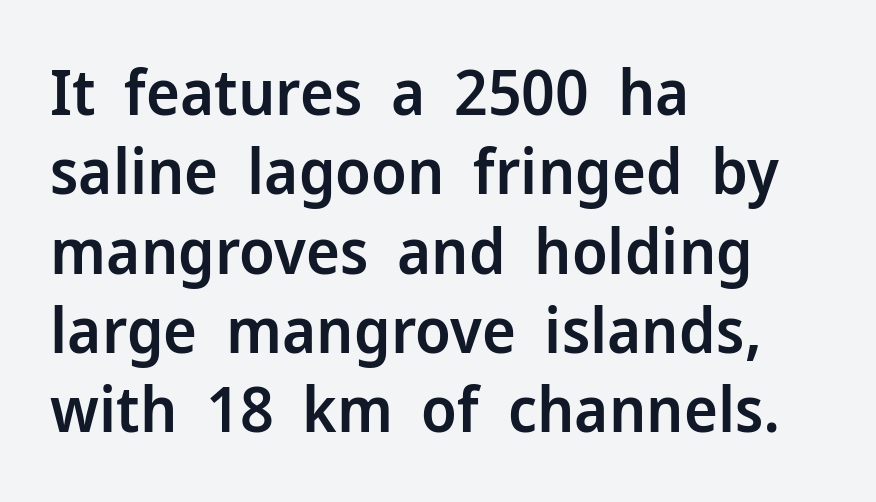
The image shows 64 px semibold sans-serif type, upright; set left-aligned, line spacing 1.24x, normal letter spacing, not underlined; low stroke contrast and a medium x-height.
